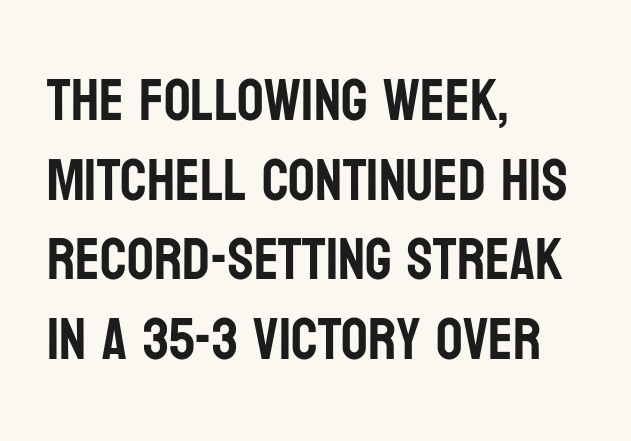
Q: Is the text italic (slanted)? A: No, it is upright.
Q: Is the typeface a serif or a sans-serif typeface? A: Sans-serif.
Q: Is the text underlined? A: No.
Q: How is the paragraph aligned? A: Left-aligned.
Q: Is the spacing between letters normal or unusually wide? A: Normal.
Q: Is the spacing between lines tight, normal or loose? A: Normal.
Q: Width (condensed, normal, or wide)? A: Condensed.
Q: Stroke contrast? A: Low.
Q: x-height? A: Large.
Q: Monospaced? A: No.
